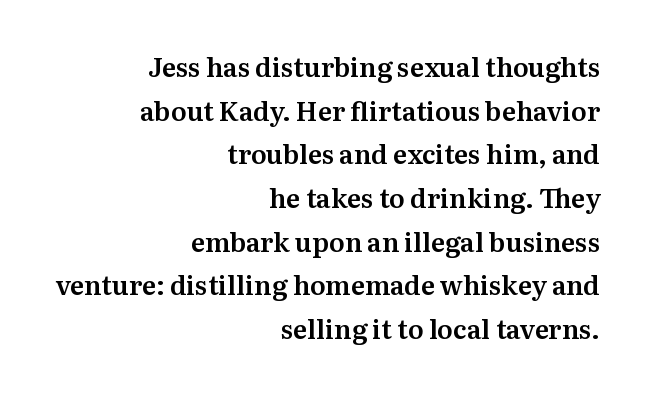
The image shows 26 px text type, upright; set right-aligned, normal line spacing (1.68x), normal letter spacing, not underlined.
